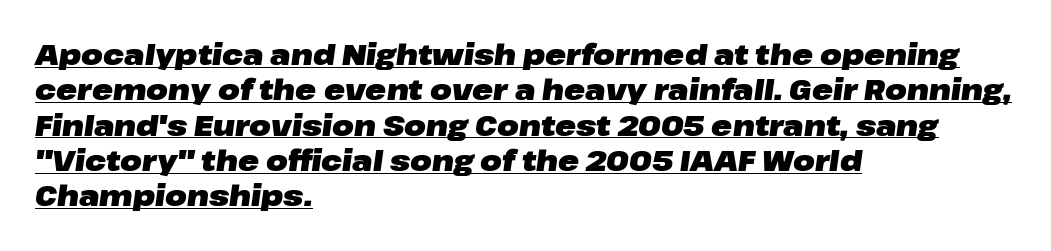
Q: Is the text bold? A: Yes.
Q: Is the text italic (slanted)? A: Yes, it leans right by about 8 degrees.
Q: Is the text underlined? A: Yes.
Q: How is the paragraph aligned? A: Left-aligned.
Q: Is the spacing between letters normal or unusually wide? A: Normal.
Q: Is the spacing between lines tight, normal or loose? A: Normal.
Q: Width (condensed, normal, or wide)? A: Wide.
Q: Stroke contrast? A: Low.
Q: x-height? A: Medium.
Q: Monospaced? A: No.
